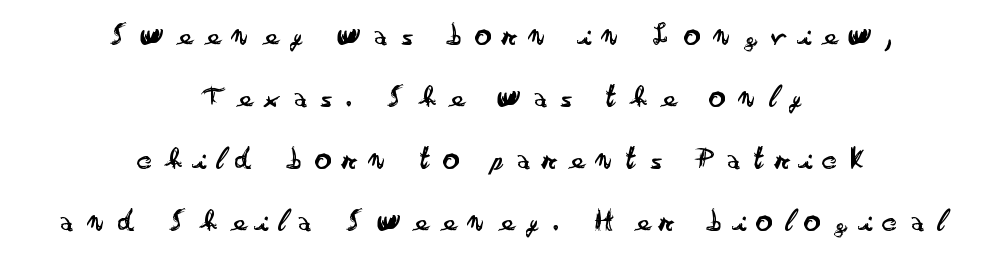
{"serif": "no", "italic": "no", "bold": "no", "weight": "regular", "width": "wide", "stroke_contrast": "low", "x_height": "small", "monospaced": "no", "underline": "no", "align": "center", "line_spacing_ratio": 1.88, "letter_spacing": "wide", "letter_spacing_em": 0.39, "glyph_px": 33}
